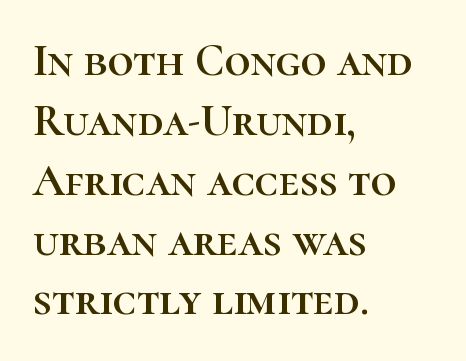
Do the letters lean? They stand straight. Baseline-to-baseline distance is the conventional proportion of letter height. Nothing unusual about the tracking: characters are spaced as the font intends. This rendering uses left alignment, leaving the right contour irregular.
